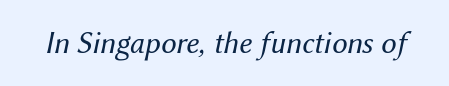
The rendering uses natural spacing where letterforms have individual widths. Stems here are at most as thick as an everyday book face. Unmarked baselines from the first word to the last. The horizontal fit of the characters is conventional and even.
